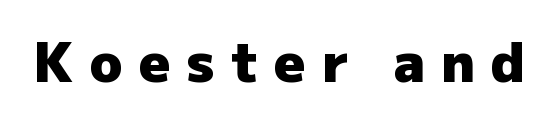
The image shows 54 px heavy sans-serif type, upright; set unusually wide letter spacing (+0.3 em), not underlined; low stroke contrast and a medium x-height.
